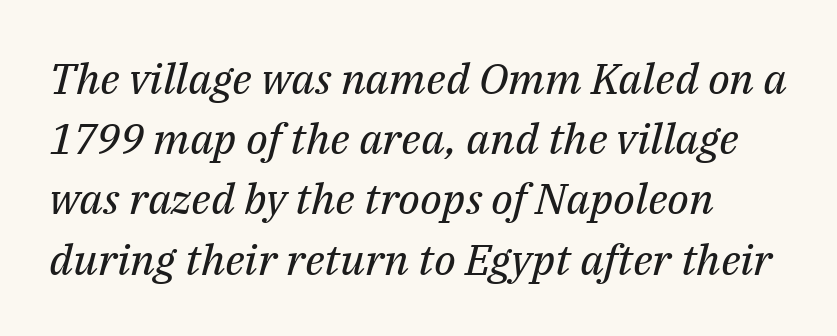
{"serif": "yes", "italic": "yes", "lean": "right", "slant_degrees": 14, "bold": "no", "weight": "regular", "width": "normal", "stroke_contrast": "medium", "x_height": "medium", "monospaced": "no", "underline": "no", "line_spacing": "normal", "line_spacing_ratio": 1.4, "letter_spacing": "normal", "letter_spacing_em": 0.0, "glyph_px": 43}
